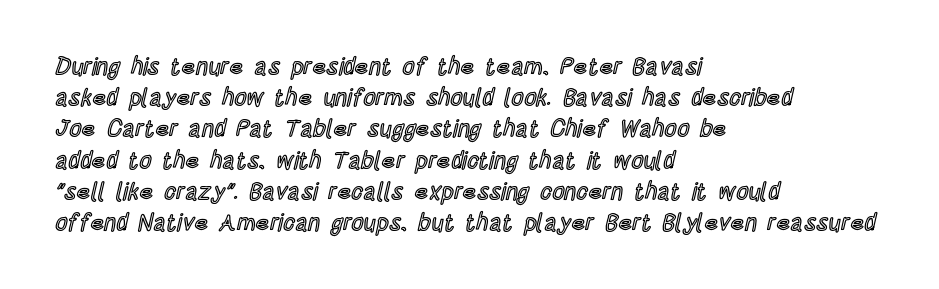
{"underline": "no", "align": "left", "line_spacing": "normal", "line_spacing_ratio": 1.3, "letter_spacing": "normal", "letter_spacing_em": 0.0, "glyph_px": 24}
